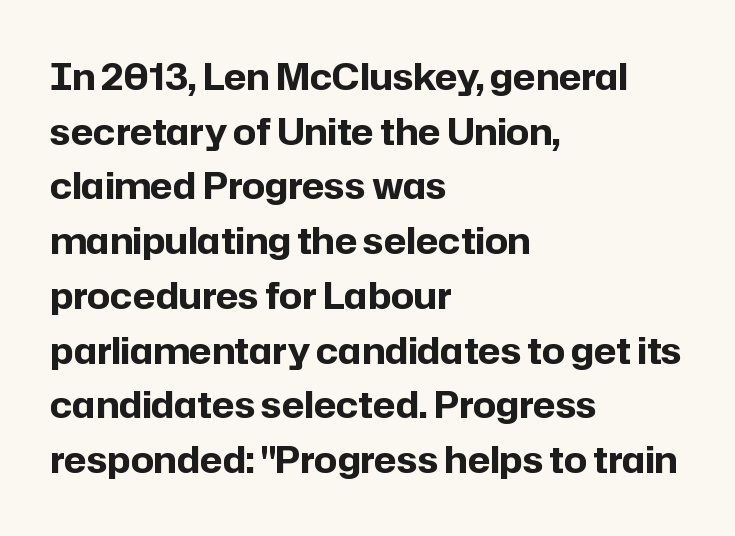
The image shows 36 px bold sans-serif type, upright; set left-aligned, normal line spacing (1.52x), normal letter spacing, not underlined; low stroke contrast and a medium x-height.
